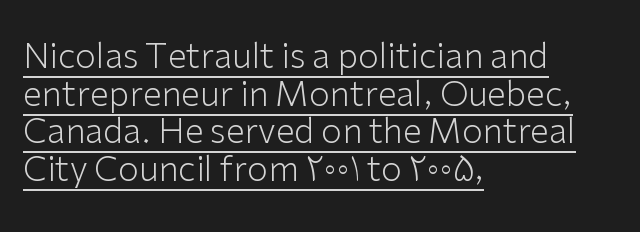
Q: Is the text bold? A: No.
Q: Is the text italic (slanted)? A: No, it is upright.
Q: Is the typeface a serif or a sans-serif typeface? A: Sans-serif.
Q: Is the text underlined? A: Yes.
Q: How is the paragraph aligned? A: Left-aligned.
Q: Is the spacing between letters normal or unusually wide? A: Normal.
Q: Is the spacing between lines tight, normal or loose? A: Tight.
Q: Width (condensed, normal, or wide)? A: Normal.
Q: Stroke contrast? A: Low.
Q: x-height? A: Medium.
Q: Monospaced? A: No.
